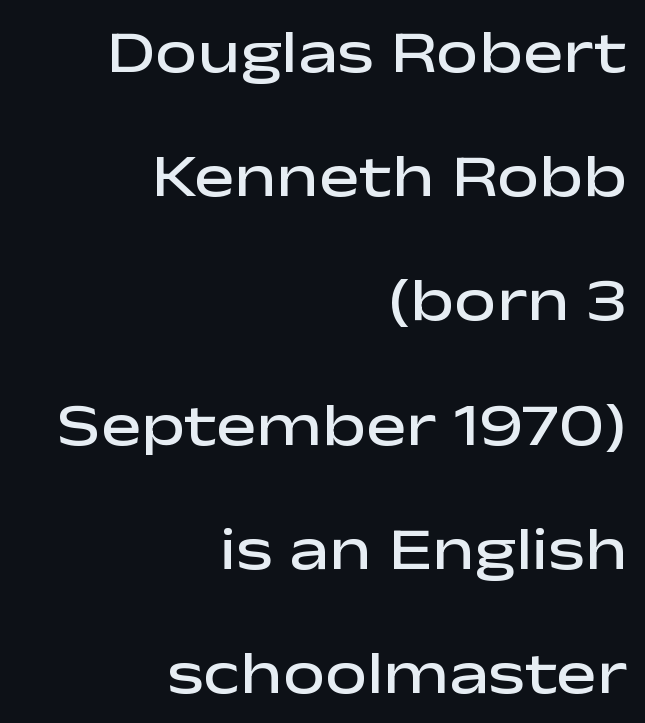
{"serif": "no", "italic": "no", "bold": "semi", "weight": "semibold", "width": "wide", "stroke_contrast": "low", "x_height": "medium", "monospaced": "no", "underline": "no", "align": "right", "line_spacing": "loose", "line_spacing_ratio": 2.07, "letter_spacing": "normal", "letter_spacing_em": 0.0, "glyph_px": 60}
